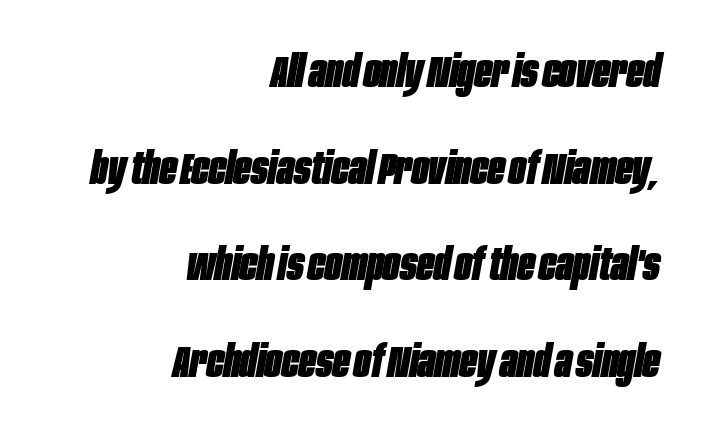
{"italic": "yes", "lean": "right", "slant_degrees": 10, "bold": "yes", "weight": "heavy", "width": "condensed", "stroke_contrast": "low", "x_height": "large", "monospaced": "no", "underline": "no", "align": "right", "line_spacing": "loose", "line_spacing_ratio": 2.15, "letter_spacing": "normal", "letter_spacing_em": 0.0, "glyph_px": 45}
